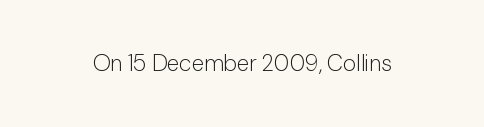
{"italic": "no", "bold": "no", "underline": "no", "letter_spacing": "normal", "letter_spacing_em": 0.0, "glyph_px": 23}
